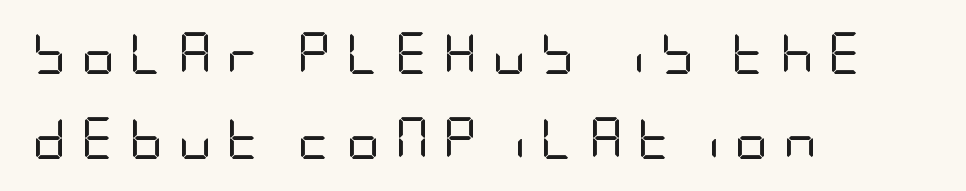
Line starts are locked; line ends wander. Compared with typical paragraphs, the rows here are farther apart. When letters stand straight like this, we call the style roman or upright. Between one letter and the next there's a generous, obvious gap. Type style note: lacks serifs.
